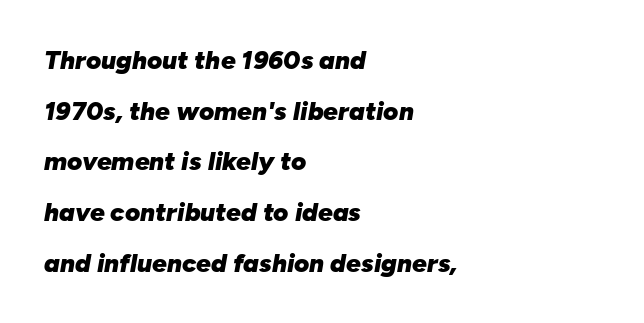
The ragged edge is on the right, which tells us the setting is flush left. Does extra space separate the letters? No, they use regular spacing. An italicized treatment has been applied to the whole sample. One glance says open: line gaps are wider than usual.
